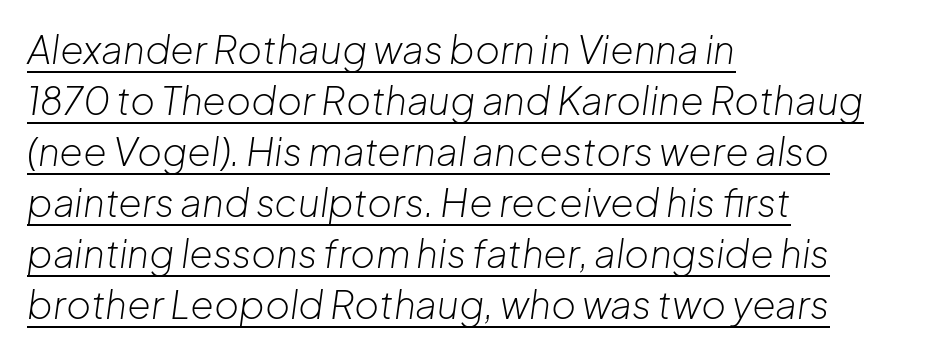
Is the letter spacing exaggerated? No — it looks like the ordinary default. The space between consecutive lines is moderate. This reads as an unemphasized weight, regular at the heaviest. Decoration check: the copy is underlined. You can tell it's italic because the verticals aren't actually vertical. You could not count columns in this text — the font is proportionally spaced.
